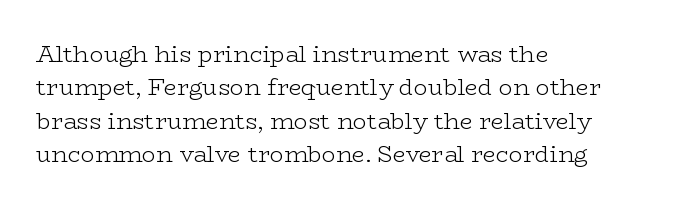
{"italic": "no", "bold": "no", "underline": "no", "align": "left", "line_spacing": "normal", "line_spacing_ratio": 1.45, "letter_spacing": "normal", "letter_spacing_em": 0.0, "glyph_px": 23}
